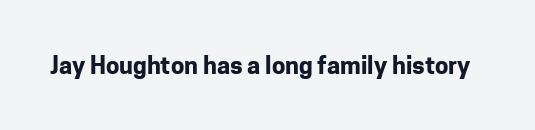
The image shows 24 px bold type, upright; set normal letter spacing, not underlined.
